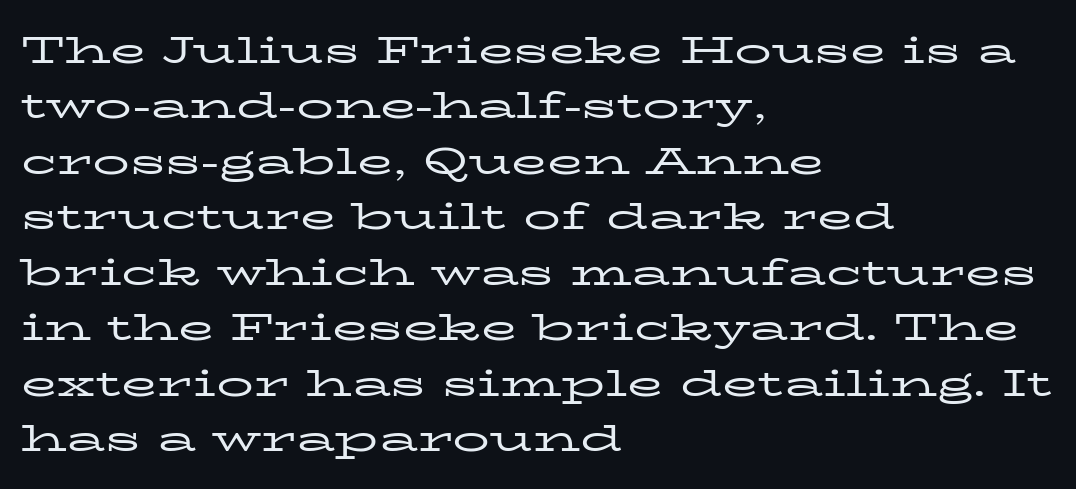
Q: Is the text bold? A: No.
Q: Is the text italic (slanted)? A: No, it is upright.
Q: Is the typeface a serif or a sans-serif typeface? A: Serif.
Q: Is the text underlined? A: No.
Q: How is the paragraph aligned? A: Left-aligned.
Q: Is the spacing between letters normal or unusually wide? A: Normal.
Q: Is the spacing between lines tight, normal or loose? A: Normal.
Q: Width (condensed, normal, or wide)? A: Wide.
Q: Stroke contrast? A: Low.
Q: x-height? A: Medium.
Q: Monospaced? A: No.
